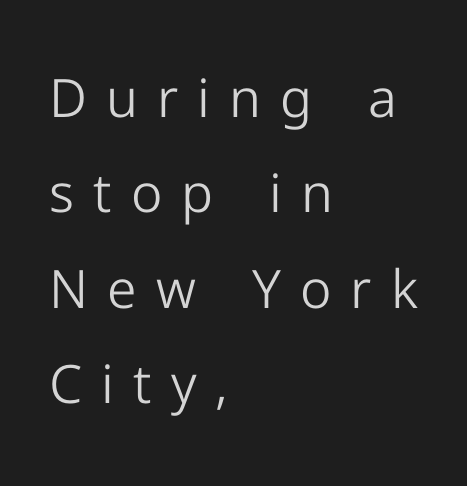
Ascenders rise straight up at ninety degrees. This sample uses expanded letter spacing, leaving extra air between glyphs. The setting favours the left margin, as ordinary paragraphs usually do. The string is rendered with underlining switched off. Unlike a traditional serif, this face leaves its strokes unadorned.
